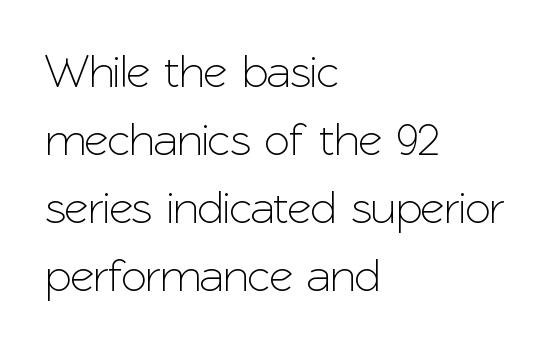
A typesetter would call this leading conventional body-copy spacing. This is roman type, the default non-slanted kind. The letters carry no serifs — their stems end cleanly without finishing strokes. Descenders hang freely into open space.
